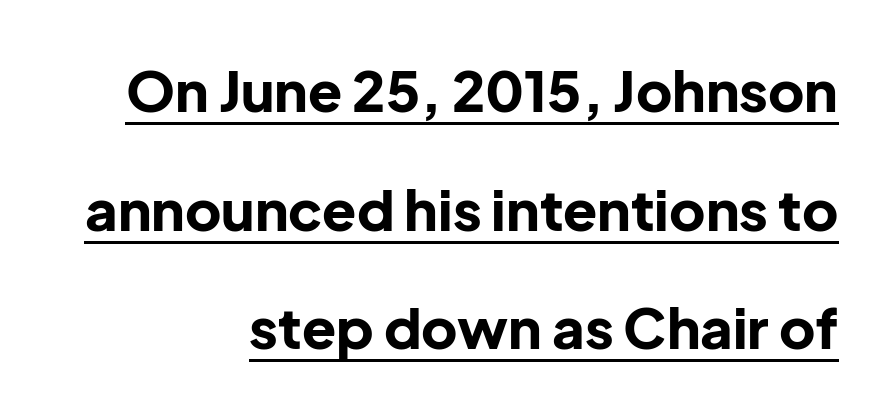
The image shows 56 px bold sans-serif type, upright; set right-aligned, loose line spacing (2.12x), normal letter spacing, underlined; low stroke contrast and a medium x-height.
